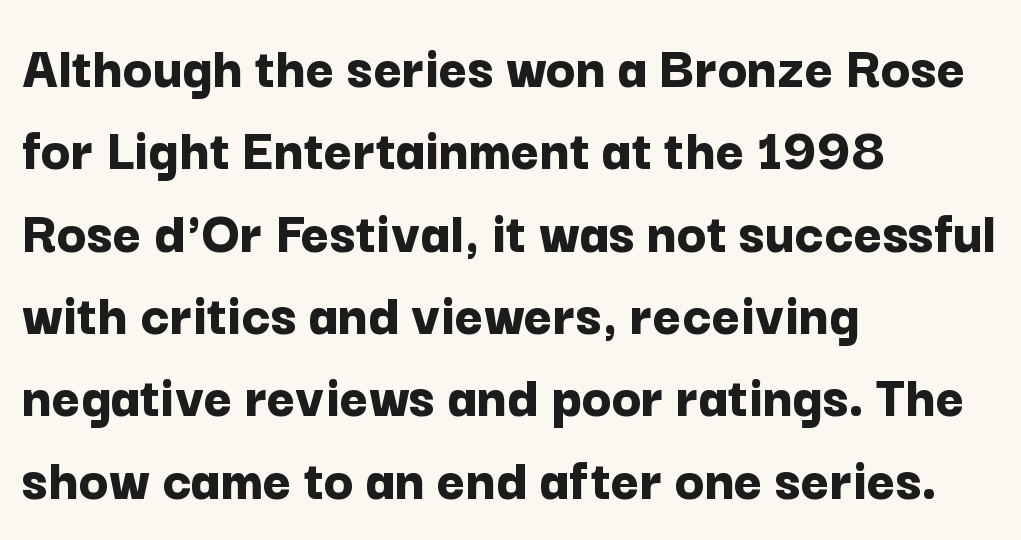
Leftover space on each line is placed entirely after the last word. The passage shown is typeset with a sans-serif family. Do the letters lean? They stand straight. The strip under each line holds only bare page. Normally led — the rows are evenly, conventionally spaced. The face used here is proportionally spaced, like ordinary book or web type.
